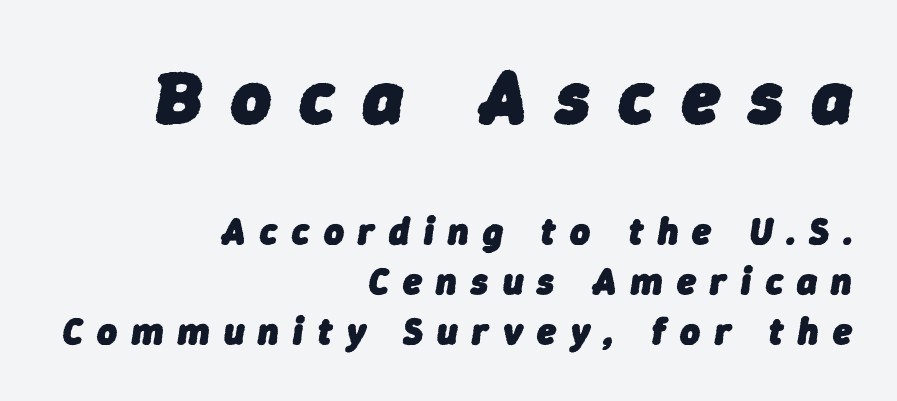
Q: Is the text bold? A: Yes.
Q: Is the text italic (slanted)? A: Yes, it leans right by about 9 degrees.
Q: Is the text underlined? A: No.
Q: How is the paragraph aligned? A: Right-aligned.
Q: Is the spacing between letters normal or unusually wide? A: Unusually wide.
Q: Is the spacing between lines tight, normal or loose? A: Normal.
Q: Which block of text is set in a larger size, the first (top) or the second (bottom)? A: The first (top) one.
Q: Width (condensed, normal, or wide)? A: Normal.
Q: Stroke contrast? A: Low.
Q: x-height? A: Medium.
Q: Monospaced? A: No.
